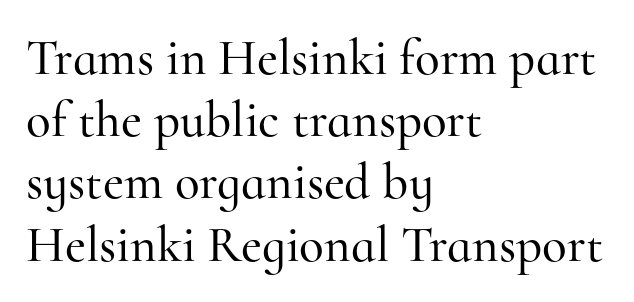
{"serif": "yes", "italic": "no", "width": "normal", "stroke_contrast": "high", "x_height": "small", "monospaced": "no", "underline": "no", "align": "left", "line_spacing_ratio": 1.22, "letter_spacing": "normal", "letter_spacing_em": 0.0, "glyph_px": 51}
